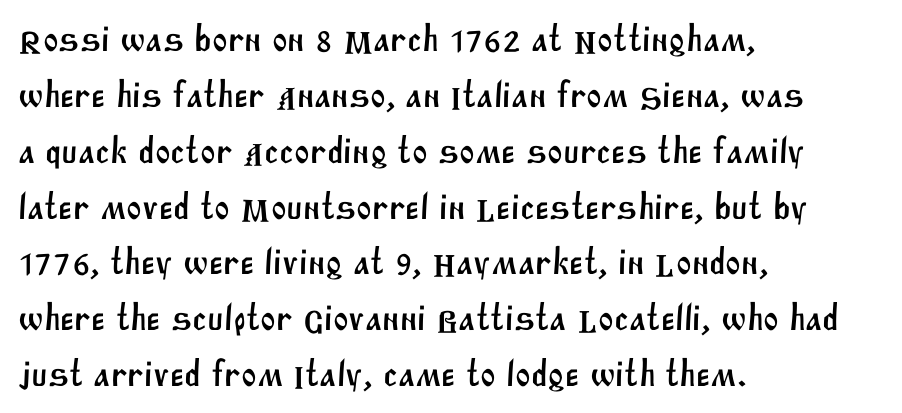
The image shows 37 px sans-serif type; set left-aligned, normal line spacing (1.51x), normal letter spacing, not underlined; medium stroke contrast and a large x-height.
